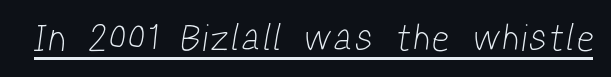
Each line of the rendering has a horizontal stroke beneath the glyphs. Proportional: the letters do not fall into vertical columns. No heavy texture on the line: the type isn't bold. The glyphs in this specimen are sans serif.
